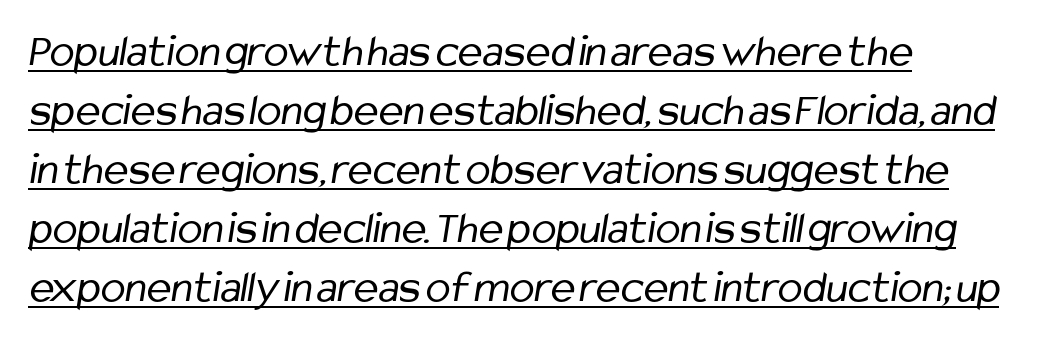
Q: Is the text bold? A: No.
Q: Is the typeface a serif or a sans-serif typeface? A: Sans-serif.
Q: Is the text underlined? A: Yes.
Q: How is the paragraph aligned? A: Left-aligned.
Q: Is the spacing between letters normal or unusually wide? A: Normal.
Q: Is the spacing between lines tight, normal or loose? A: Normal.
Q: Width (condensed, normal, or wide)? A: Condensed.
Q: Stroke contrast? A: Low.
Q: x-height? A: Medium.
Q: Monospaced? A: No.
